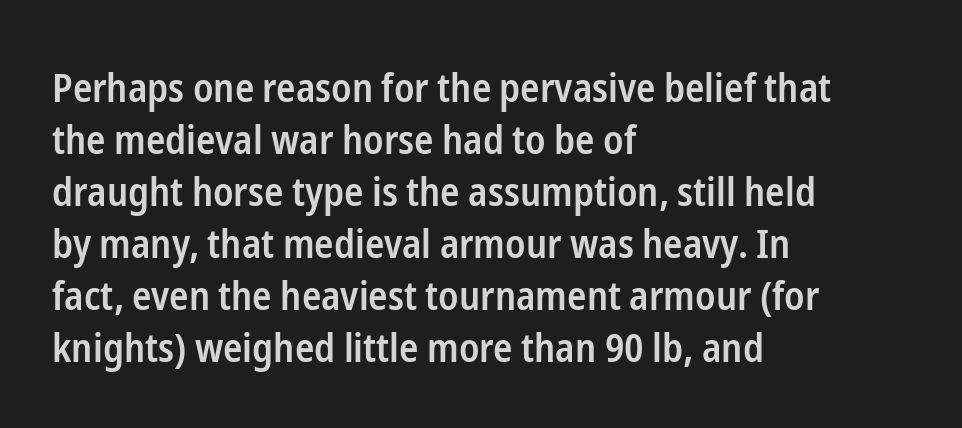
{"serif": "no", "italic": "no", "bold": "semi", "weight": "semibold", "width": "condensed", "stroke_contrast": "low", "x_height": "medium", "monospaced": "no", "underline": "no", "align": "left", "line_spacing": "normal", "line_spacing_ratio": 1.3, "letter_spacing": "normal", "letter_spacing_em": 0.0, "glyph_px": 40}
